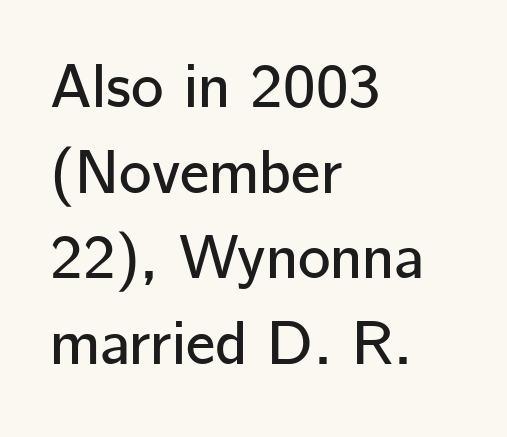
{"serif": "no", "italic": "no", "width": "normal", "stroke_contrast": "low", "x_height": "medium", "monospaced": "no", "underline": "no", "align": "left", "line_spacing": "normal", "line_spacing_ratio": 1.38, "letter_spacing": "normal", "letter_spacing_em": 0.0, "glyph_px": 62}
